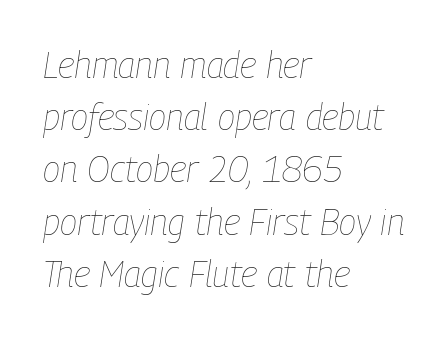
Quick note: interline space is typical. Notice how the stems are inclined rather than vertical — that's the hallmark of italics. The rendering keeps characters at their native spacing. Character widths vary here, with narrow letters taking less room than wide ones. The cut favours lightness, reaching ordinary text weight at its darkest.
